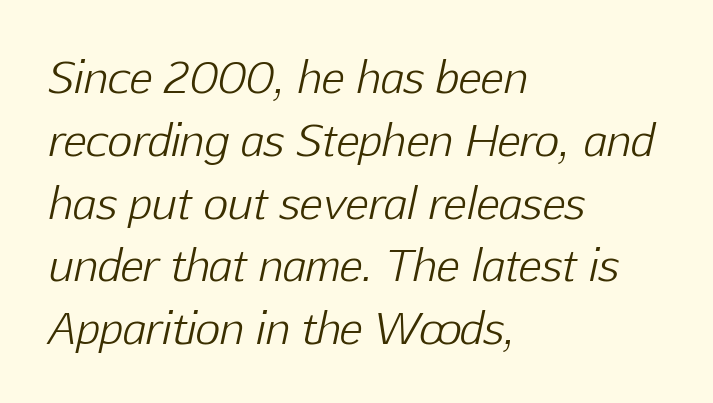
Q: Is the text bold? A: No.
Q: Is the text italic (slanted)? A: Yes, it leans right by about 12 degrees.
Q: Is the text underlined? A: No.
Q: How is the paragraph aligned? A: Left-aligned.
Q: Is the spacing between letters normal or unusually wide? A: Normal.
Q: Is the spacing between lines tight, normal or loose? A: Normal.
Q: Width (condensed, normal, or wide)? A: Normal.
Q: Stroke contrast? A: Low.
Q: x-height? A: Medium.
Q: Monospaced? A: No.
